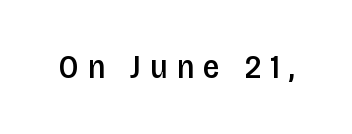
{"serif": "no", "italic": "no", "bold": "semi", "weight": "semibold", "width": "condensed", "stroke_contrast": "low", "x_height": "large", "monospaced": "no", "underline": "no", "letter_spacing": "wide", "letter_spacing_em": 0.25, "glyph_px": 34}
